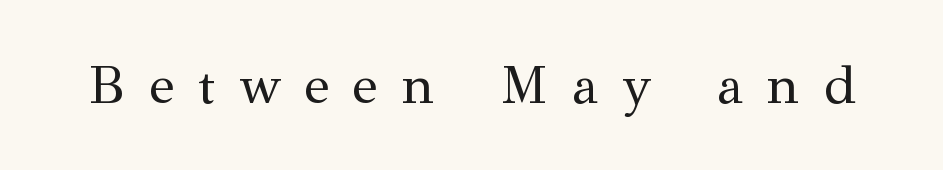
Character widths vary here, with narrow letters taking less room than wide ones. Does the type have serifs? Yes, each stem ends in a small foot. The tracking jumps out immediately: characters are airy and widely separated. Counters stay open thanks to moderate or lighter strokes.
